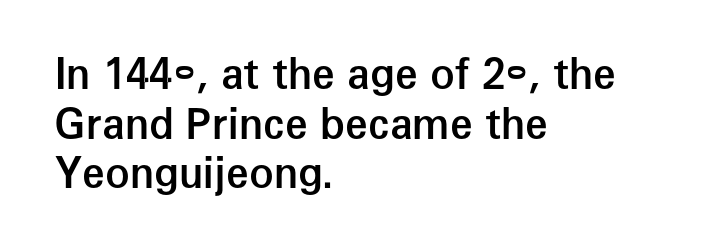
The image shows 41 px semibold sans-serif type, upright; set left-aligned, line spacing 1.21x, normal letter spacing, not underlined; low stroke contrast and a medium x-height.
